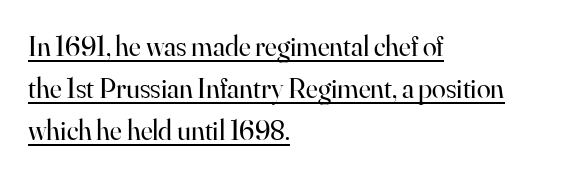
The image shows 28 px regular-weight serif type, upright; set left-aligned, normal line spacing (1.5x), normal letter spacing, underlined; high stroke contrast and a small x-height.
